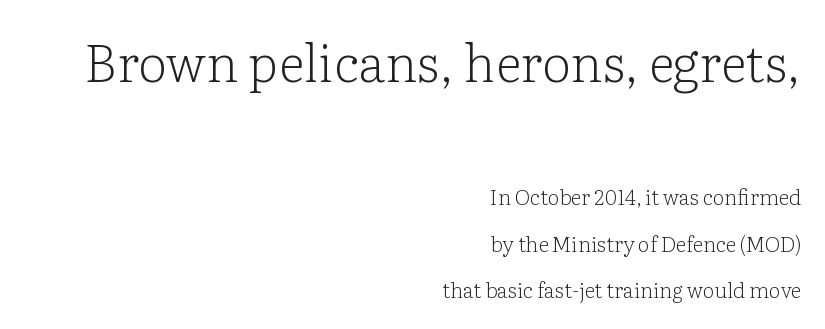
{"serif": "yes", "italic": "no", "bold": "no", "weight": "light", "width": "normal", "stroke_contrast": "low", "x_height": "medium", "monospaced": "no", "underline": "no", "align": "right", "line_spacing": "loose", "line_spacing_ratio": 2.22, "letter_spacing": "normal", "letter_spacing_em": 0.0, "larger_block": "first", "size_ratio": 2.48, "glyph_px": 52}
